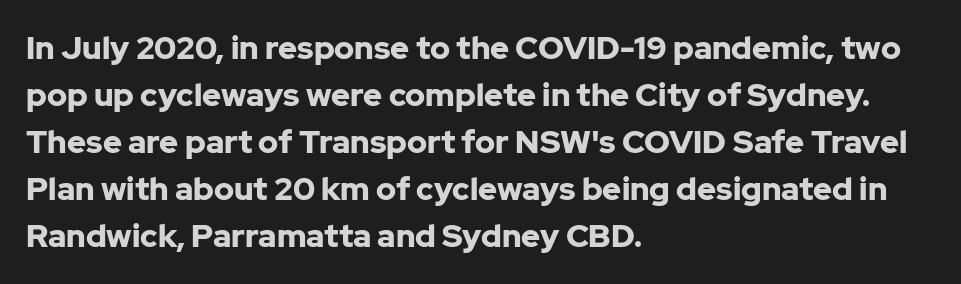
Pretty heavy lettering here — definitely bold. A typesetter would mark this as roman, not italic. Classification — sans serif. Varying glyph widths throughout — classic text-font behaviour.
